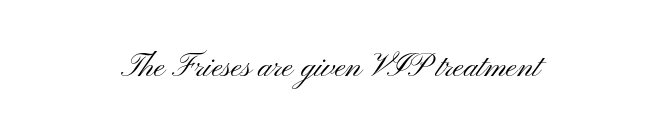
The image shows 32 px light, wide sans-serif type; set centered, normal letter spacing, not underlined; medium stroke contrast and a small x-height.
